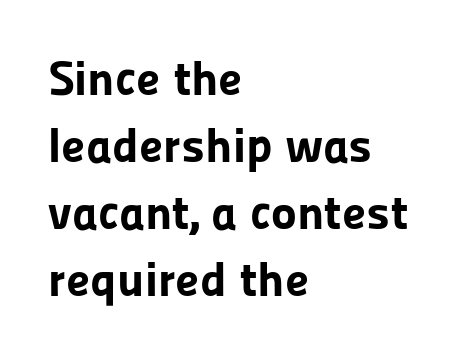
Leading matches the norm, producing a regular column. Classification — sans serif. The glyphs are unaccompanied by any horizontal stroke below them. Tracking here is standard; glyphs follow each other at the usual distance. Varying glyph widths throughout — classic text-font behaviour. Short and long lines alike share a common starting point at left.
